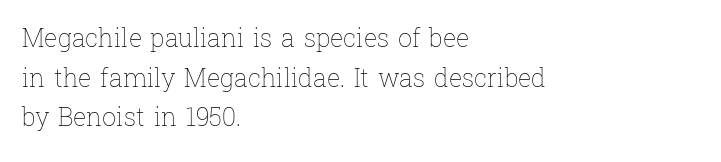
{"italic": "no", "bold": "no", "underline": "no", "align": "left", "line_spacing": "normal", "line_spacing_ratio": 1.59, "letter_spacing": "normal", "letter_spacing_em": 0.0, "glyph_px": 25}
